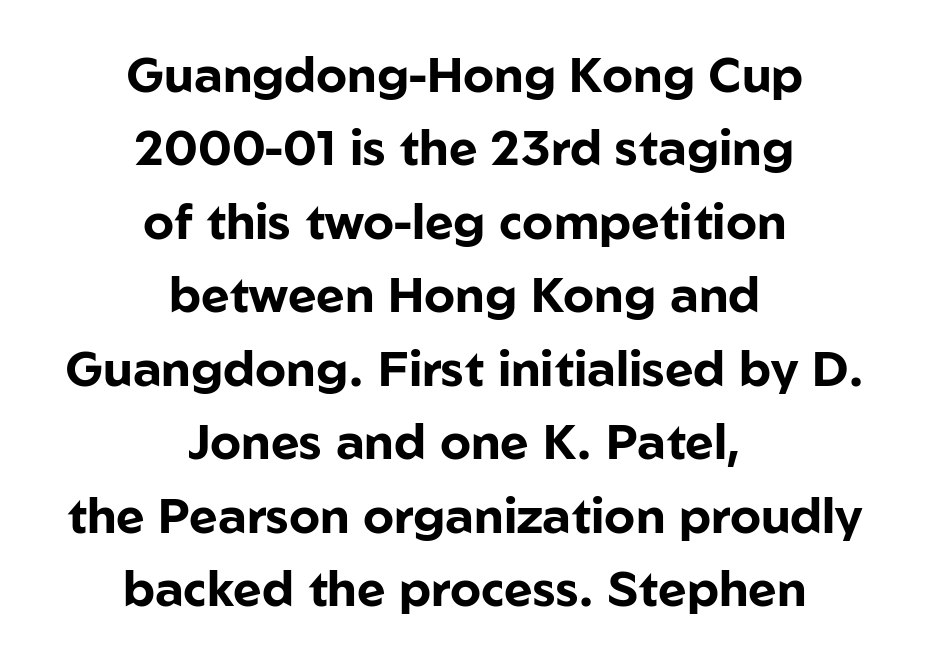
The image shows 49 px bold sans-serif type, upright; set centered, normal line spacing (1.5x), normal letter spacing, not underlined; low stroke contrast and a medium x-height.
